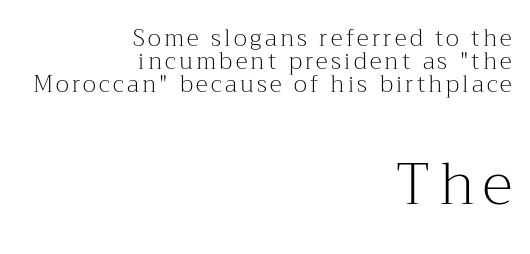
{"serif": "yes", "italic": "no", "bold": "no", "weight": "light", "width": "normal", "stroke_contrast": "medium", "x_height": "medium", "monospaced": "no", "underline": "no", "align": "right", "line_spacing": "tight", "line_spacing_ratio": 1.01, "larger_block": "second", "size_ratio": 2.52, "glyph_px": 58}
